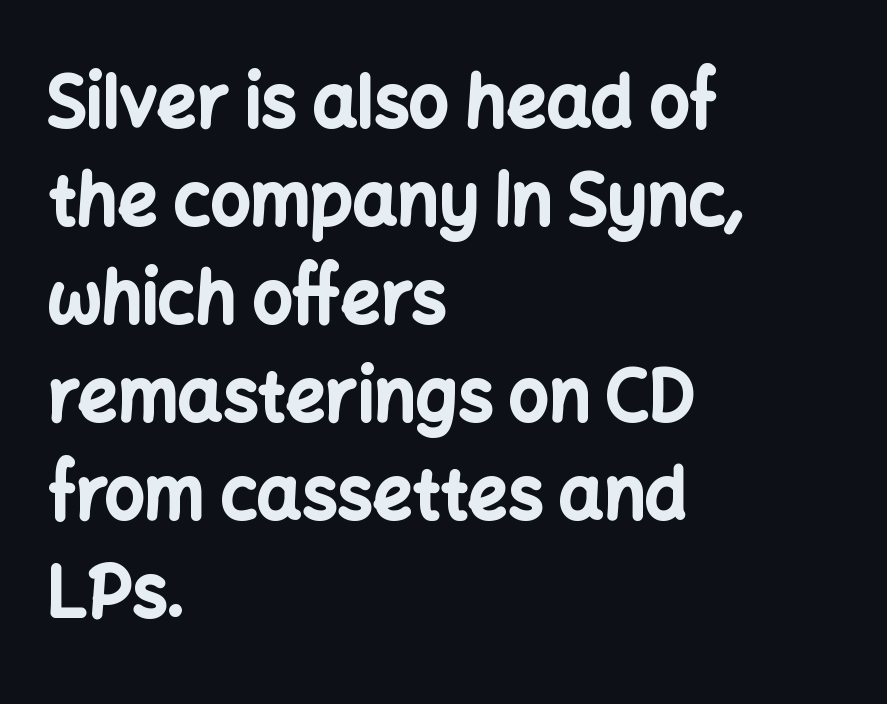
Q: Is the text bold? A: Yes.
Q: Is the text italic (slanted)? A: No, it is upright.
Q: Is the typeface a serif or a sans-serif typeface? A: Sans-serif.
Q: Is the text underlined? A: No.
Q: How is the paragraph aligned? A: Left-aligned.
Q: Is the spacing between letters normal or unusually wide? A: Normal.
Q: Is the spacing between lines tight, normal or loose? A: Normal.
Q: Width (condensed, normal, or wide)? A: Normal.
Q: Stroke contrast? A: Low.
Q: x-height? A: Medium.
Q: Monospaced? A: No.
